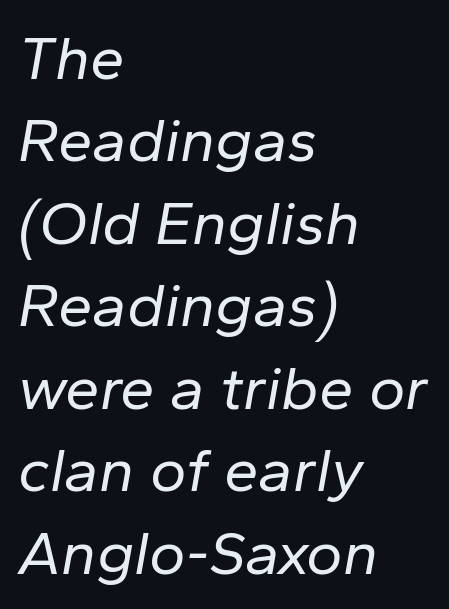
Q: Is the text bold? A: No.
Q: Is the text italic (slanted)? A: Yes, it leans right by about 10 degrees.
Q: Is the text underlined? A: No.
Q: How is the paragraph aligned? A: Left-aligned.
Q: Is the spacing between letters normal or unusually wide? A: Normal.
Q: Is the spacing between lines tight, normal or loose? A: Normal.
Q: Width (condensed, normal, or wide)? A: Normal.
Q: Stroke contrast? A: Low.
Q: x-height? A: Medium.
Q: Monospaced? A: No.
